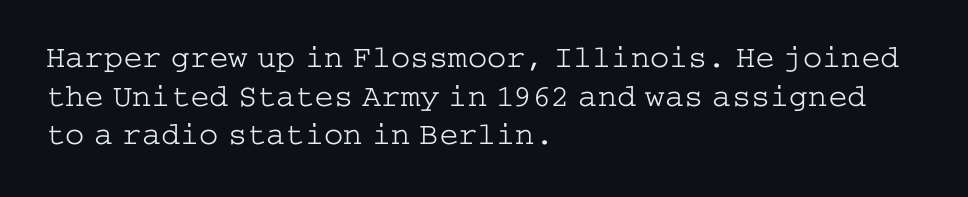
Q: Is the text bold? A: No.
Q: Is the text italic (slanted)? A: No, it is upright.
Q: Is the typeface a serif or a sans-serif typeface? A: Serif.
Q: Is the text underlined? A: No.
Q: How is the paragraph aligned? A: Left-aligned.
Q: Is the spacing between letters normal or unusually wide? A: Normal.
Q: Width (condensed, normal, or wide)? A: Wide.
Q: Stroke contrast? A: Low.
Q: x-height? A: Medium.
